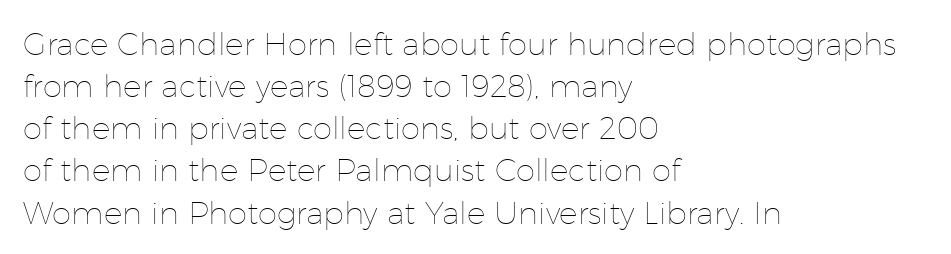
Looks like regular typesetting: each glyph gets only the width it needs. Leftover space on each line is placed entirely after the last word. This sample keeps an unexceptional amount of space between lines. Stem width sits at or under what a default text font uses. Nothing unusual about the tracking: characters are spaced as the font intends. The glyphs are unaccompanied by any horizontal stroke below them.
